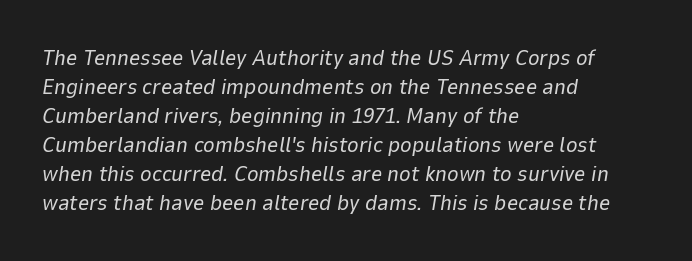
Q: Is the text bold? A: No.
Q: Is the text italic (slanted)? A: Yes, it leans right by about 9 degrees.
Q: Is the text underlined? A: No.
Q: How is the paragraph aligned? A: Left-aligned.
Q: Is the spacing between letters normal or unusually wide? A: Normal.
Q: Is the spacing between lines tight, normal or loose? A: Normal.
